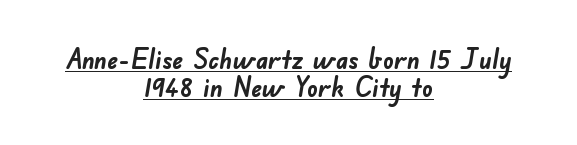
{"bold": "yes", "underline": "yes", "align": "center", "line_spacing": "tight", "line_spacing_ratio": 1.02, "letter_spacing": "normal", "letter_spacing_em": 0.0, "glyph_px": 27}
